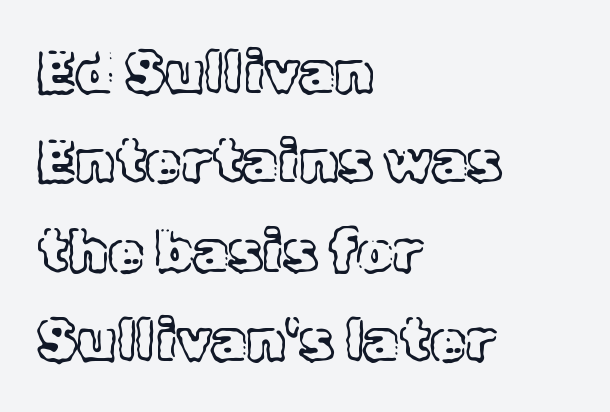
The image shows 58 px text type, upright; set left-aligned, normal line spacing (1.54x), normal letter spacing, not underlined; a medium x-height.
